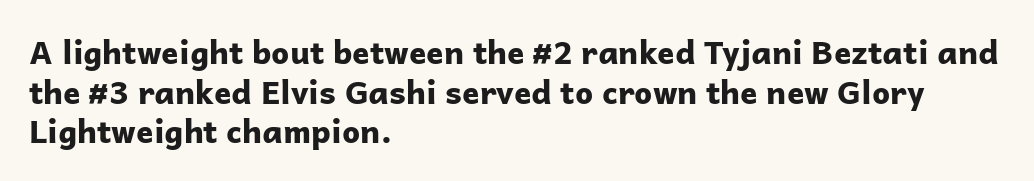
{"serif": "no", "italic": "no", "bold": "yes", "weight": "bold", "width": "normal", "stroke_contrast": "low", "x_height": "medium", "monospaced": "no", "underline": "no", "align": "left", "line_spacing_ratio": 1.24, "letter_spacing": "normal", "letter_spacing_em": 0.0, "glyph_px": 32}
